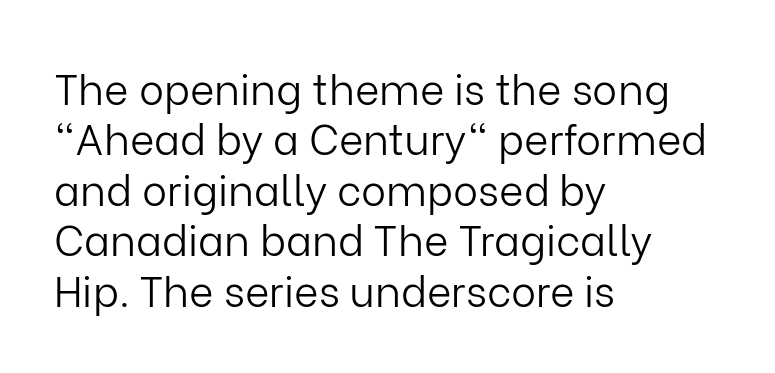
Q: Is the text bold? A: No.
Q: Is the text italic (slanted)? A: No, it is upright.
Q: Is the typeface a serif or a sans-serif typeface? A: Sans-serif.
Q: Is the text underlined? A: No.
Q: How is the paragraph aligned? A: Left-aligned.
Q: Is the spacing between letters normal or unusually wide? A: Normal.
Q: Width (condensed, normal, or wide)? A: Normal.
Q: Stroke contrast? A: Low.
Q: x-height? A: Medium.
Q: Monospaced? A: No.
